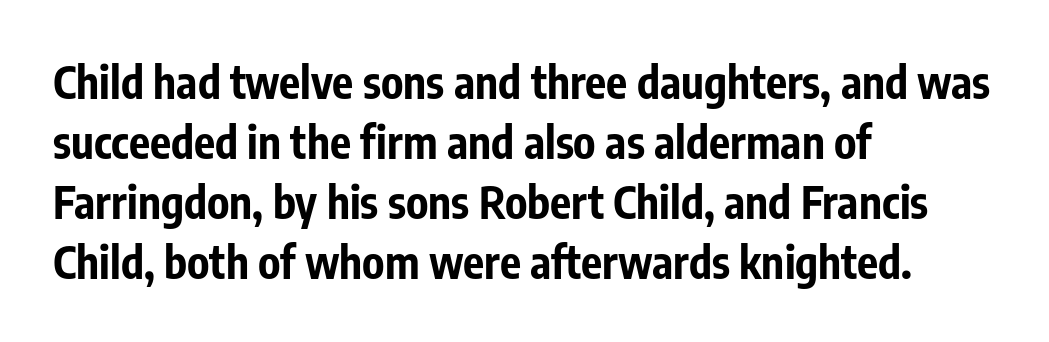
Look at the stroke-to-counter ratio: heavy, a bold. No extra tracking has been applied to these lines. Varying glyph widths throughout — classic text-font behaviour. Every character sits straight up, as roman type does. Descender tails drop into unmarked territory. The rows are spaced the way most documents space them.
